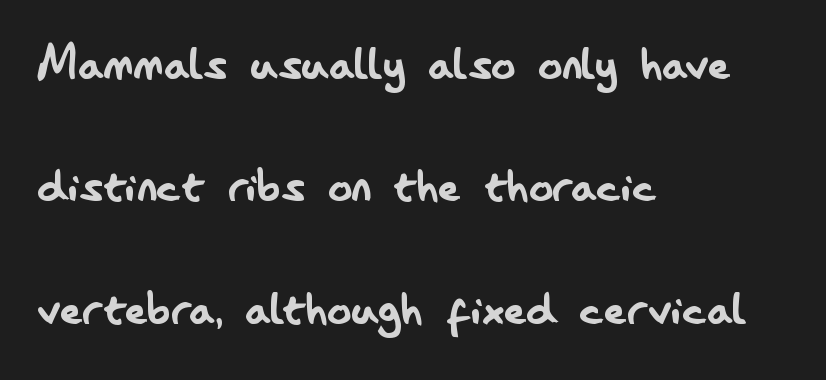
{"serif": "no", "italic": "no", "bold": "no", "weight": "regular", "width": "condensed", "stroke_contrast": "low", "x_height": "small", "monospaced": "no", "underline": "no", "align": "left", "line_spacing": "loose", "line_spacing_ratio": 2.04, "letter_spacing": "normal", "letter_spacing_em": 0.0, "glyph_px": 60}
